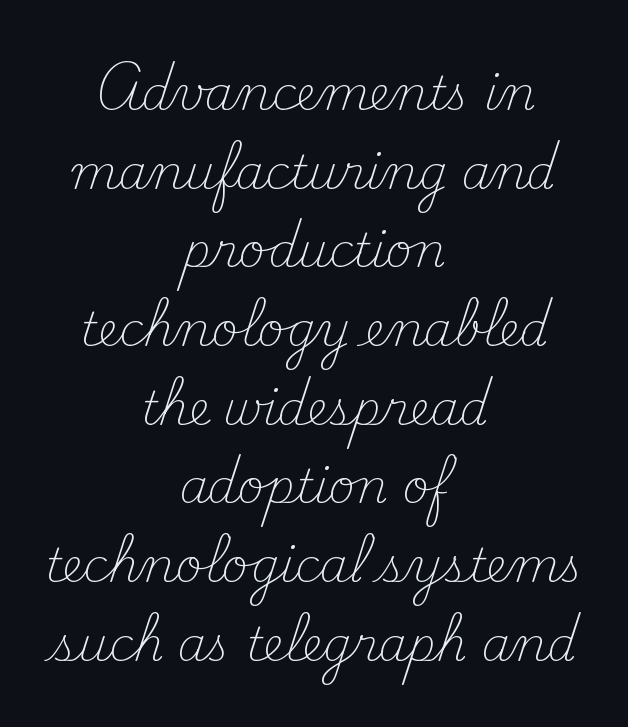
Q: Is the text bold? A: No.
Q: Is the text italic (slanted)? A: Yes.
Q: Is the typeface a serif or a sans-serif typeface? A: Serif.
Q: Is the text underlined? A: No.
Q: How is the paragraph aligned? A: Centered.
Q: Is the spacing between letters normal or unusually wide? A: Normal.
Q: Width (condensed, normal, or wide)? A: Normal.
Q: Stroke contrast? A: Medium.
Q: x-height? A: Small.
Q: Monospaced? A: No.
